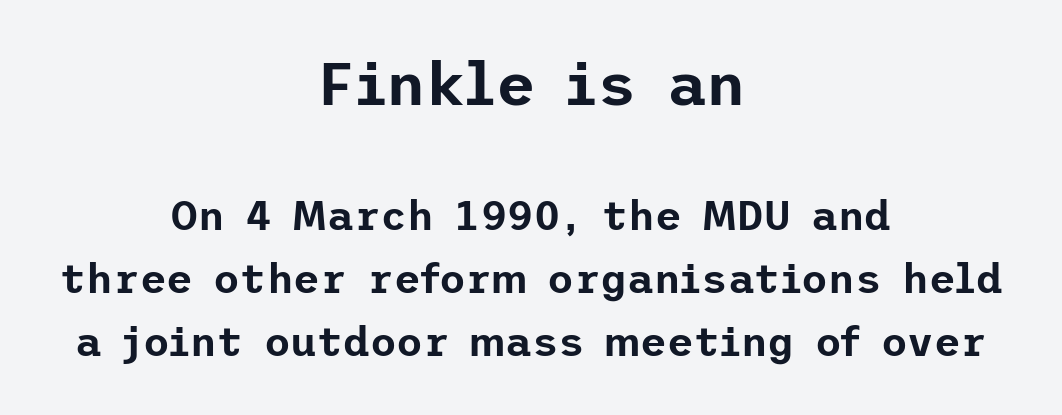
The image shows 61 px sans-serif type, upright; set centered, normal line spacing (1.54x), normal letter spacing, not underlined; the first (top) block is 1.49x larger; low stroke contrast and a medium x-height.
